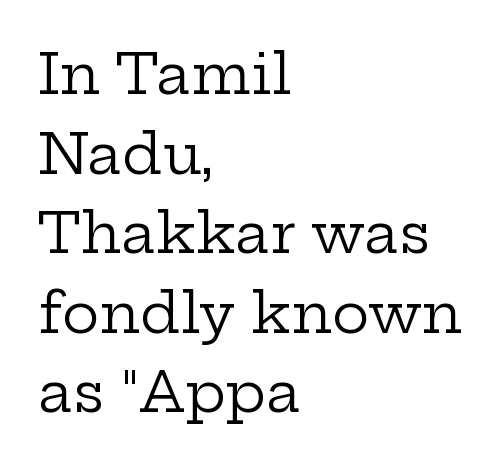
Honestly, the letter spacing is just normal — you wouldn't notice it. The font family rendered here belongs to the serif group. Do the characters align in a grid? No, the font is proportional. The line-height multiplier appears to be the usual default. Descenders hang freely into open space.
